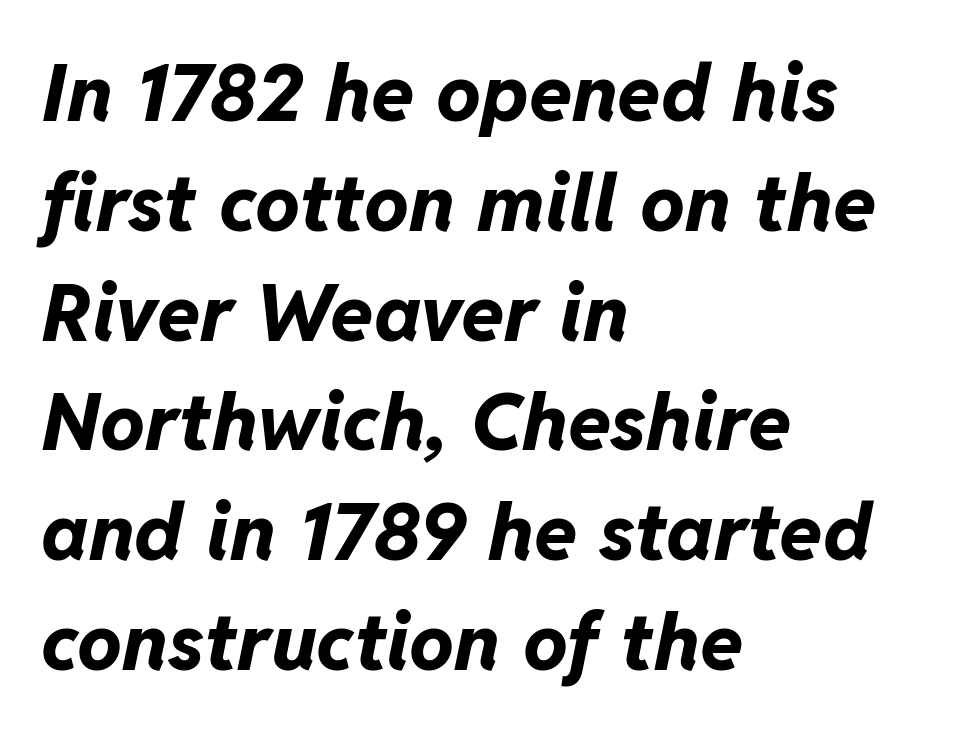
Would a proofreader flag this as italicized? Yes. The line-height multiplier appears to be the usual default. Between one letter and the next there's only the usual sliver of space. Descenders are the only things crossing below the line.
